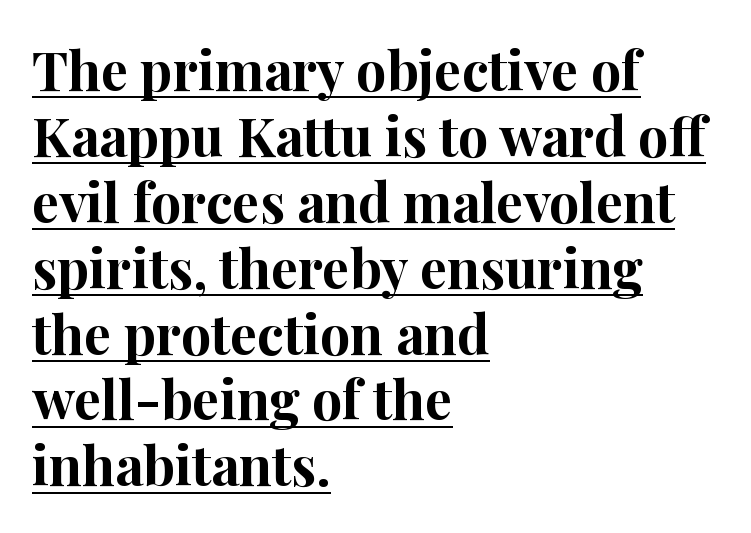
Honestly, the underline is the first thing you notice here. Compared with typical body copy, the letter spacing here is the same. Every stem runs plumb, perpendicular to the baseline. Teacher's note: observe the even left margin — that is flush-left alignment.
